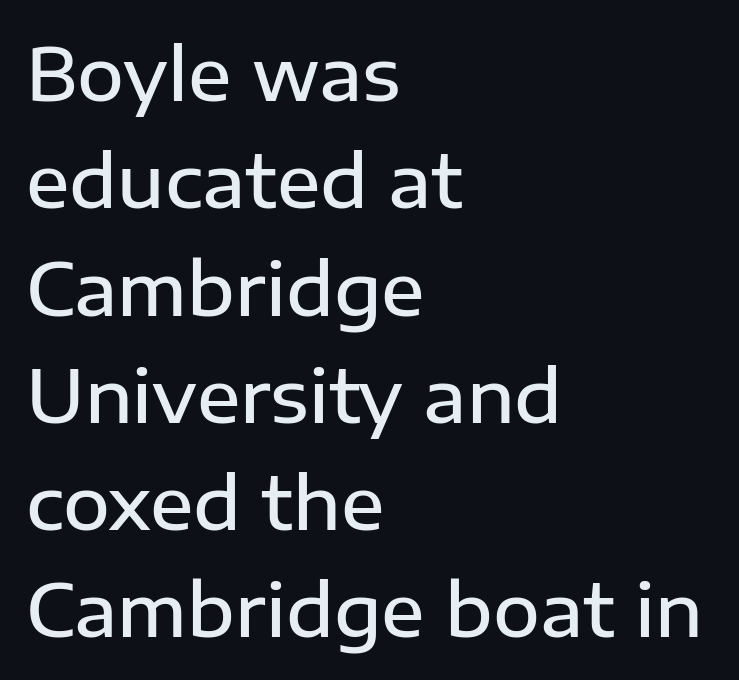
The image shows 72 px semibold sans-serif type, upright; set left-aligned, normal line spacing (1.49x), normal letter spacing, not underlined; low stroke contrast and a medium x-height.
